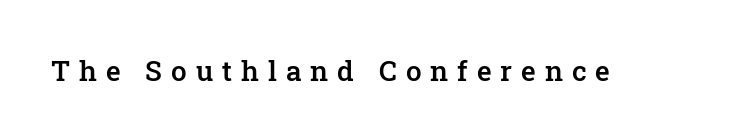
The image shows 28 px semibold serif type, upright; set unusually wide letter spacing (+0.32 em), not underlined; low stroke contrast and a medium x-height.
